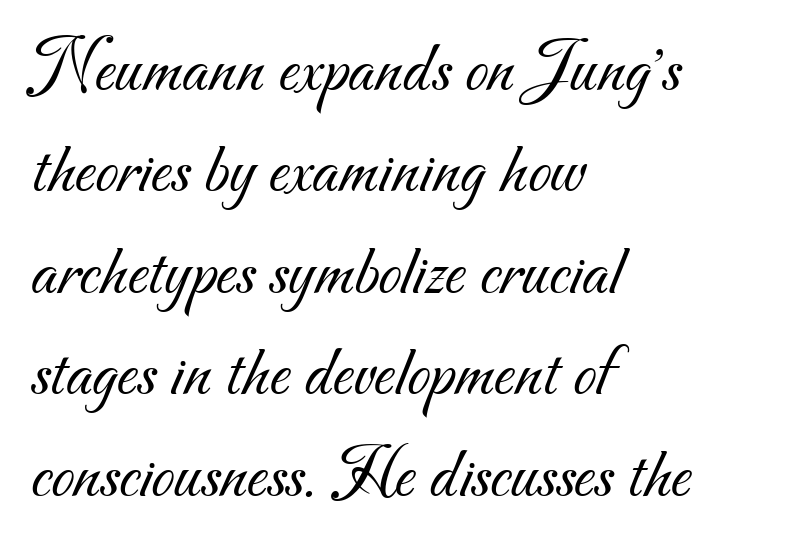
Nothing heavy about these letters — not bold at all. Lines of text with bare space underneath. The text was rendered using a sans face with plain stroke endings. These lines are rendered in a variable-pitch font.
